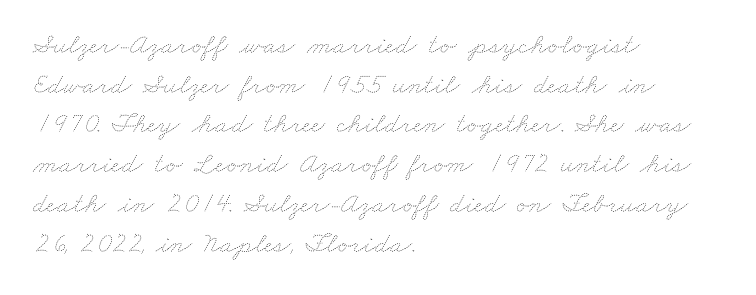
Q: Is the text bold? A: No.
Q: Is the text underlined? A: No.
Q: How is the paragraph aligned? A: Left-aligned.
Q: Is the spacing between letters normal or unusually wide? A: Normal.
Q: Is the spacing between lines tight, normal or loose? A: Normal.
Q: Width (condensed, normal, or wide)? A: Wide.
Q: Stroke contrast? A: Low.
Q: x-height? A: Small.
Q: Monospaced? A: No.
